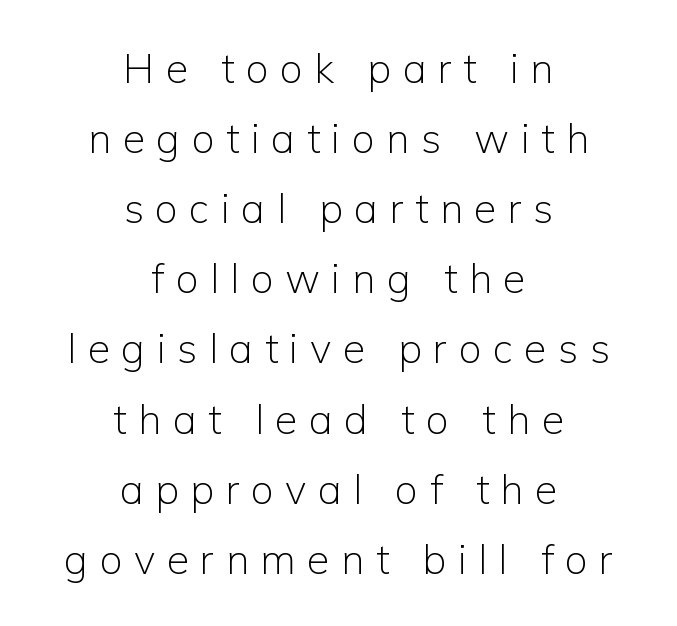
Every character sits straight up, as roman type does. Look at the tracking — it's clearly loosened, letters drifting apart. Which margin do the lines hug? Neither — every line sits in the middle. Rule under the text: the space is simply empty. Serifs: no, the terminals of the letterforms are clean.
